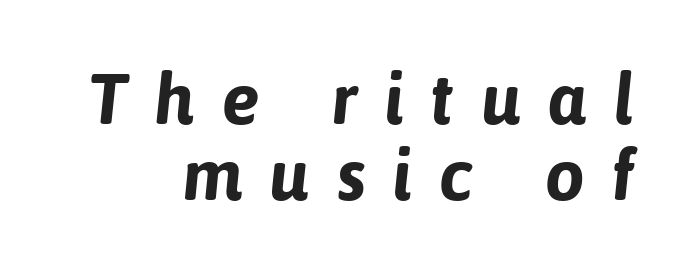
The image shows 71 px bold type, italic (leaning right); set right-aligned, tight line spacing (1.07x), unusually wide letter spacing (+0.38 em), not underlined; low stroke contrast and a medium x-height.
